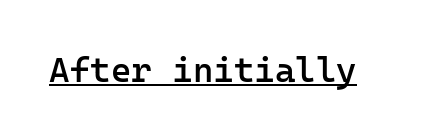
The image shows 35 px semibold sans-serif type, upright, monospaced; set normal letter spacing, underlined; low stroke contrast and a medium x-height.
